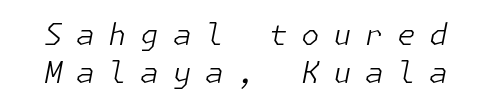
Reading down the column, the eye jumps a familiar distance to each next line. Honestly, there is no underline to notice here at all. Inter-character spacing is expanded well beyond the font's built-in metrics. The text carries the slant typical of an italic or oblique font.
